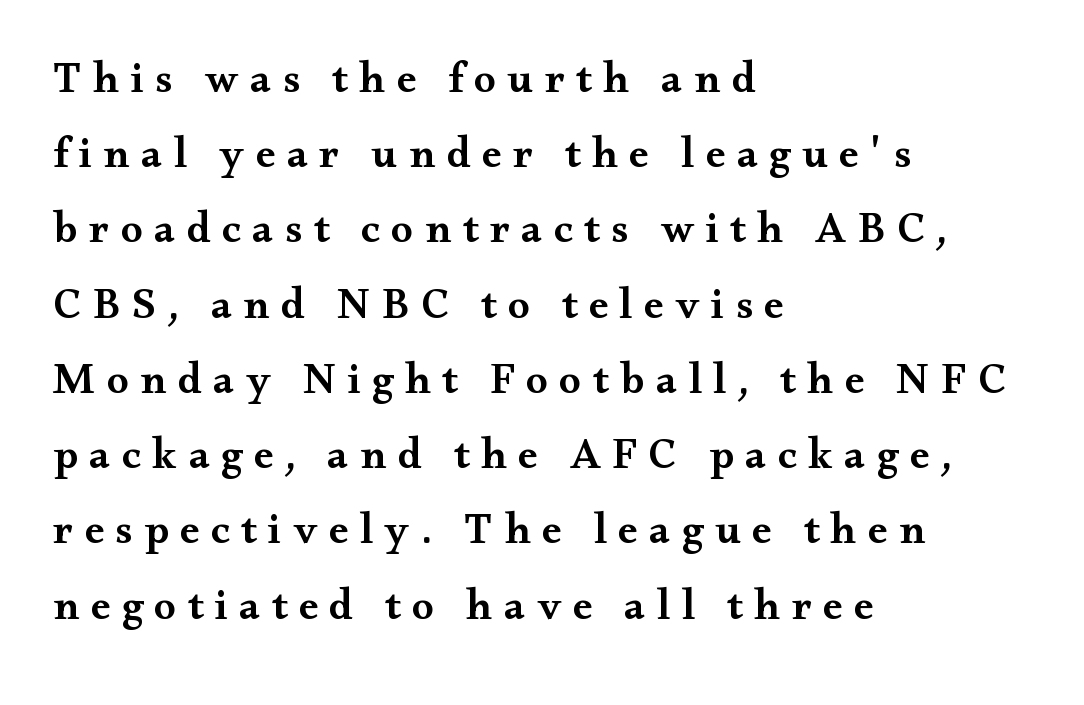
Q: Is the text bold? A: Semi-bold.
Q: Is the text italic (slanted)? A: No, it is upright.
Q: Is the typeface a serif or a sans-serif typeface? A: Serif.
Q: Is the text underlined? A: No.
Q: How is the paragraph aligned? A: Left-aligned.
Q: Is the spacing between letters normal or unusually wide? A: Unusually wide.
Q: Width (condensed, normal, or wide)? A: Wide.
Q: Stroke contrast? A: Medium.
Q: x-height? A: Small.
Q: Monospaced? A: No.
